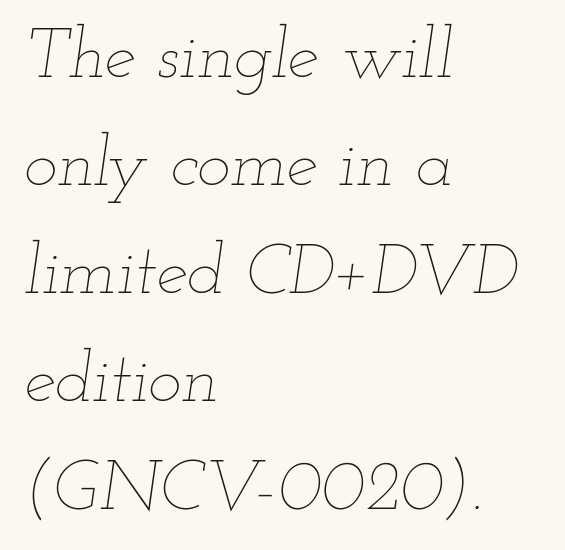
The tracking reads as untouched default to a designer's eye. The font sits on the lighter half of the weight spectrum, regular included. Typeset ragged right — the left edge is the straight one. These lines were composed using italics.
